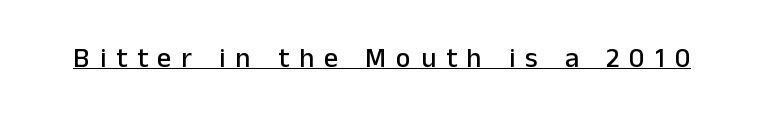
The image shows 28 px sans-serif type, upright; set unusually wide letter spacing (+0.35 em), underlined; low stroke contrast and a medium x-height.
